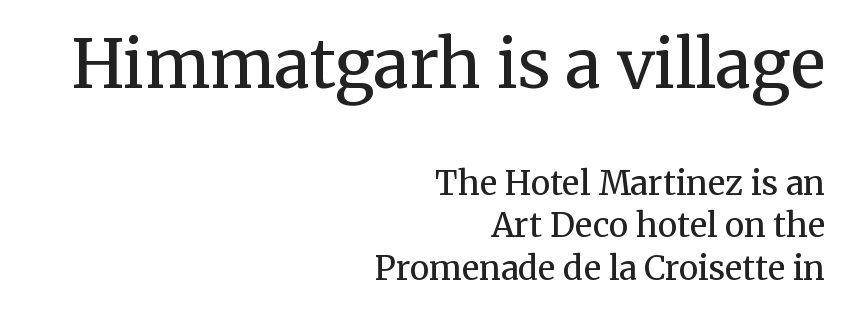
The image shows 66 px regular-weight serif type, upright; set right-aligned, normal line spacing (1.3x), normal letter spacing, not underlined; the first (top) block is 2.0x larger; medium stroke contrast and a medium x-height.
